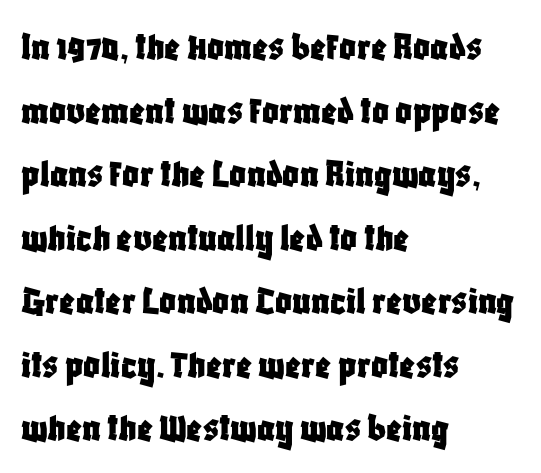
Q: Is the text italic (slanted)? A: No, it is upright.
Q: Is the typeface a serif or a sans-serif typeface? A: Sans-serif.
Q: Is the text underlined? A: No.
Q: How is the paragraph aligned? A: Left-aligned.
Q: Is the spacing between letters normal or unusually wide? A: Normal.
Q: Is the spacing between lines tight, normal or loose? A: Normal.
Q: Width (condensed, normal, or wide)? A: Condensed.
Q: Stroke contrast? A: Low.
Q: x-height? A: Large.
Q: Monospaced? A: No.
